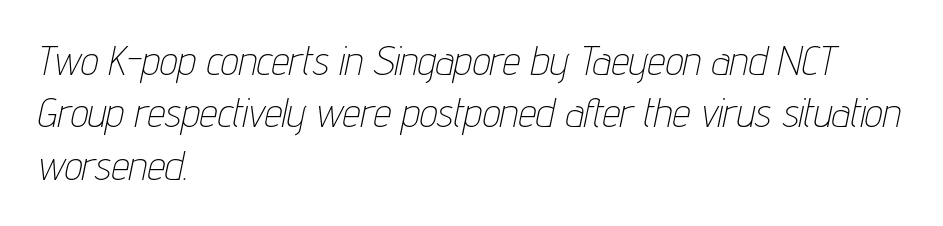
The image shows 40 px thin, condensed type, italic (leaning right); set left-aligned, normal line spacing (1.31x), normal letter spacing, not underlined; low stroke contrast and a medium x-height.
